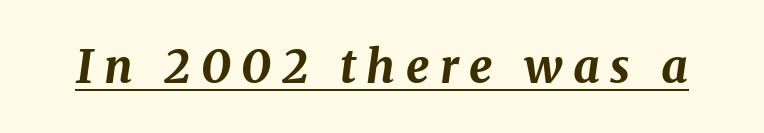
Q: Is the text bold? A: Yes.
Q: Is the text italic (slanted)? A: Yes, it leans right by about 8 degrees.
Q: Is the text underlined? A: Yes.
Q: Is the spacing between letters normal or unusually wide? A: Unusually wide.
Q: Width (condensed, normal, or wide)? A: Normal.
Q: Stroke contrast? A: Medium.
Q: x-height? A: Medium.
Q: Monospaced? A: No.
